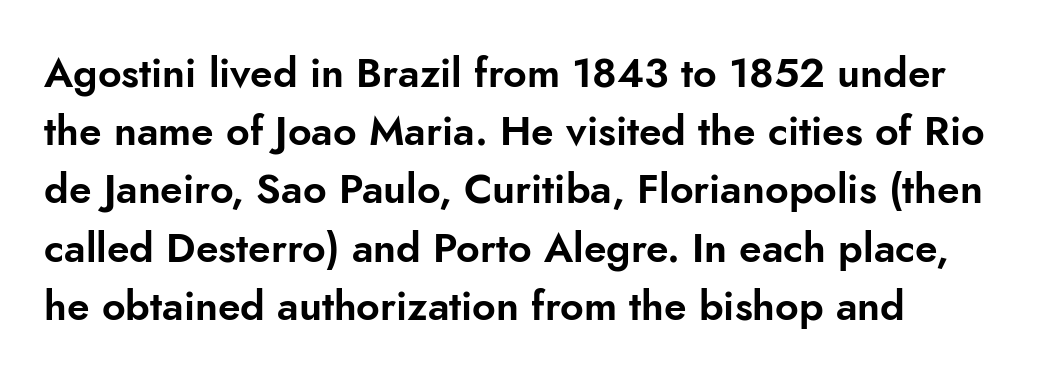
Q: Is the text italic (slanted)? A: No, it is upright.
Q: Is the typeface a serif or a sans-serif typeface? A: Sans-serif.
Q: Is the text underlined? A: No.
Q: Is the spacing between letters normal or unusually wide? A: Normal.
Q: Is the spacing between lines tight, normal or loose? A: Normal.
Q: Width (condensed, normal, or wide)? A: Normal.
Q: Stroke contrast? A: Low.
Q: x-height? A: Small.
Q: Monospaced? A: No.
